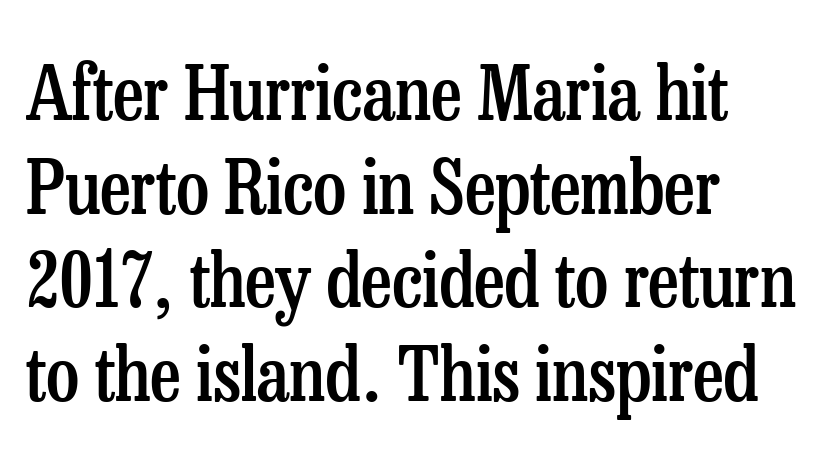
The image shows 75 px semibold, condensed serif type, upright; set left-aligned, normal line spacing (1.25x), normal letter spacing, not underlined; low stroke contrast and a medium x-height.
